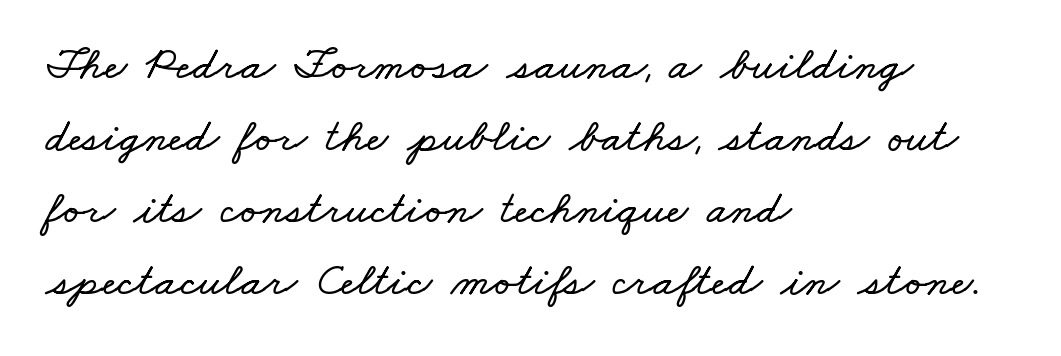
{"width": "wide", "stroke_contrast": "low", "x_height": "small", "monospaced": "no", "underline": "no", "align": "left", "line_spacing": "normal", "line_spacing_ratio": 1.53, "letter_spacing": "normal", "letter_spacing_em": 0.0, "glyph_px": 47}
